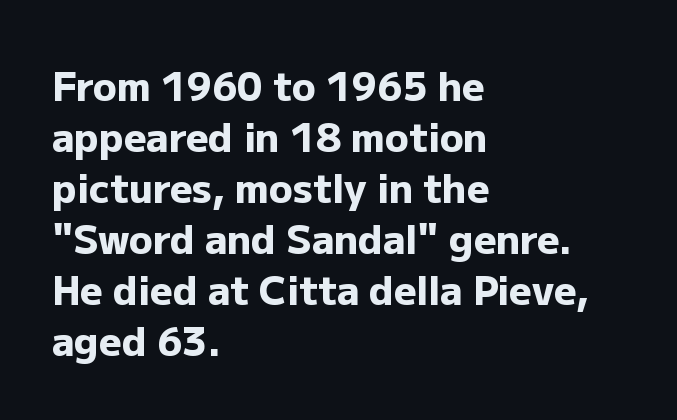
The image shows 39 px heavy sans-serif type, upright; set left-aligned, normal line spacing (1.31x), normal letter spacing, not underlined; low stroke contrast and a medium x-height.
